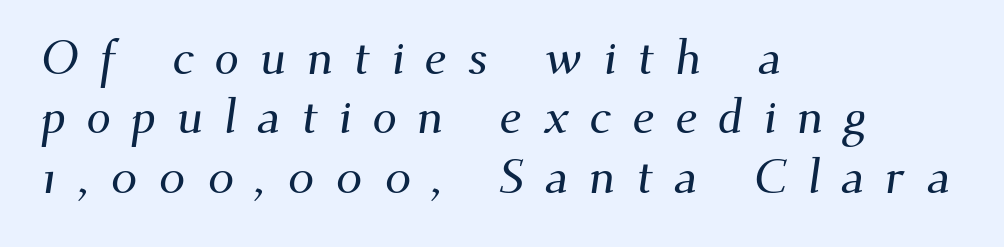
The image shows 49 px serif type; set left-aligned, line spacing 1.21x, unusually wide letter spacing (+0.42 em), not underlined; medium stroke contrast and a small x-height.
